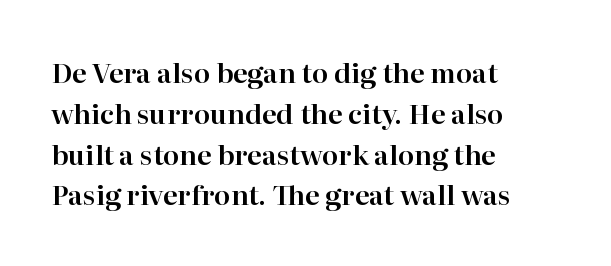
The typography opts for an upright posture over an oblique one. Descenders hang freely into open space. The rag falls on the right side of this text block. No extra tracking has been applied to these lines. Does the leading feel generous? No, just average.
